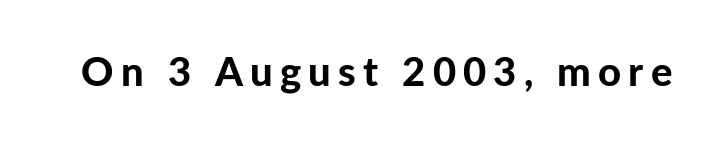
Q: Is the text bold? A: Yes.
Q: Is the text italic (slanted)? A: No, it is upright.
Q: Is the typeface a serif or a sans-serif typeface? A: Sans-serif.
Q: Is the text underlined? A: No.
Q: Width (condensed, normal, or wide)? A: Normal.
Q: Stroke contrast? A: Low.
Q: x-height? A: Medium.
Q: Monospaced? A: No.
